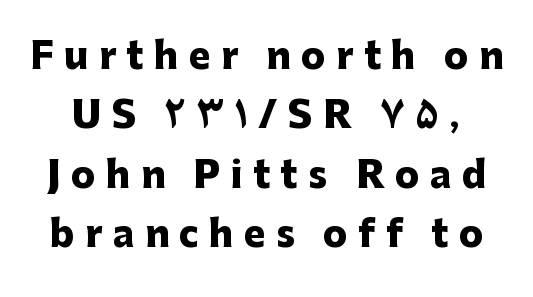
If you drew a line through each stem, it would be perfectly vertical. Letter spacing: wide. Do the characters align in a grid? No, the font is proportional. Stroke terminals: plain, sans-serif. A clean baseline with only descenders dipping below it.
